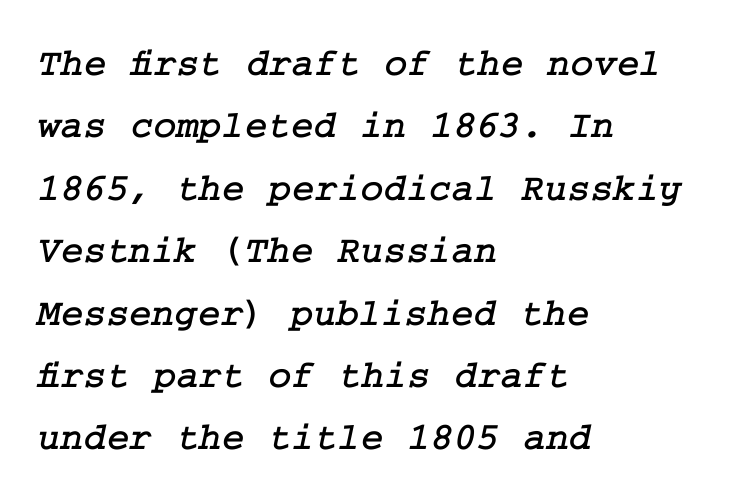
The image shows 39 px serif type; set left-aligned, normal line spacing (1.6x), normal letter spacing, not underlined; low stroke contrast and a medium x-height.
